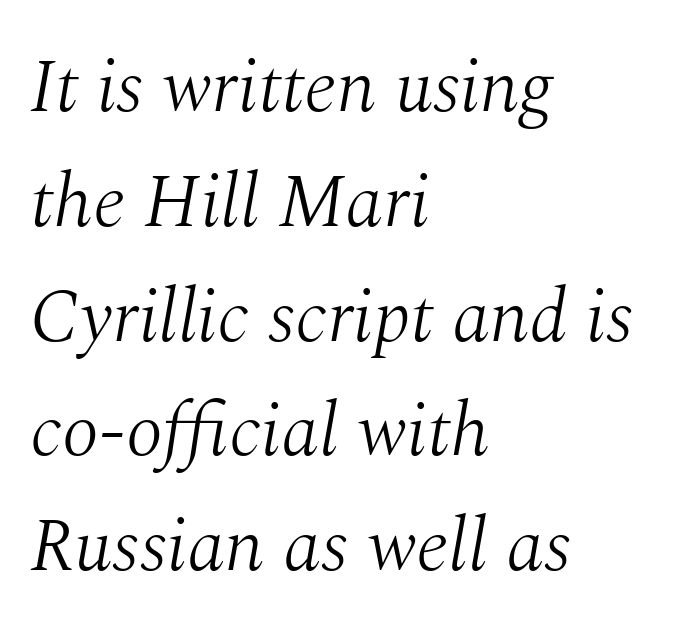
Nobody touched the tracking dial on this one. Short and long lines alike share a common starting point at left. This sample uses a serif face. Note the varied advance widths — an 'i' is clearly narrower than an 'm'. The specimen reads as italic at a glance. Anything drawn beneath the words? Only blank space.
